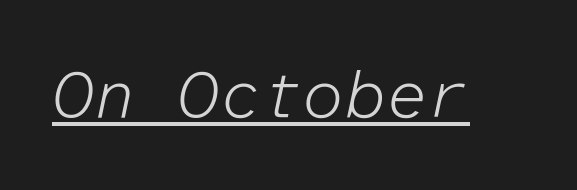
The image shows 66 px light type, italic (leaning right), monospaced; set normal letter spacing, underlined; low stroke contrast and a medium x-height.
